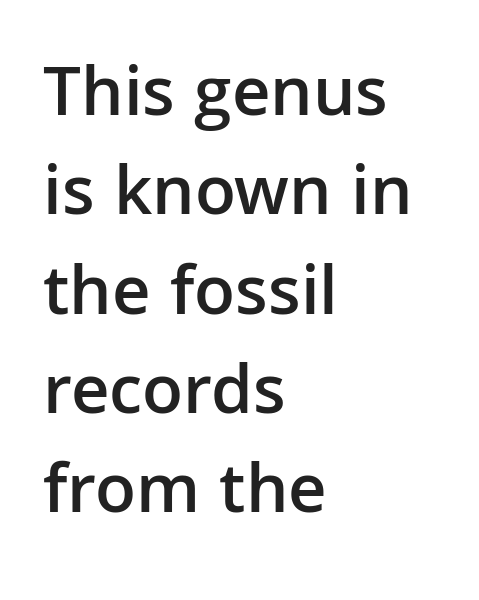
{"serif": "no", "italic": "no", "bold": "semi", "weight": "semibold", "width": "normal", "stroke_contrast": "low", "x_height": "medium", "monospaced": "no", "underline": "no", "align": "left", "line_spacing": "normal", "line_spacing_ratio": 1.38, "letter_spacing": "normal", "letter_spacing_em": 0.0, "glyph_px": 72}
